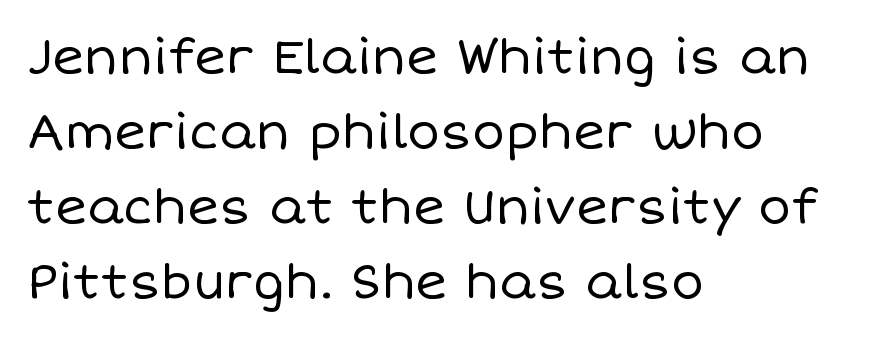
Is the block centered? No — it sits flush against the left margin. The words here are not underlined. How would I describe the line gaps? Plain and ordinary. The type sits square on the baseline with zero lean. Nobody touched the tracking dial on this one. The weight would be labelled regular, book, light, or lighter still.
